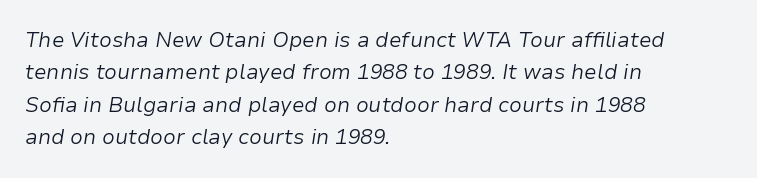
{"italic": "yes", "lean": "right", "slant_degrees": 9, "bold": "no", "underline": "no", "align": "left", "line_spacing": "normal", "line_spacing_ratio": 1.54, "letter_spacing": "normal", "letter_spacing_em": 0.0, "glyph_px": 21}
